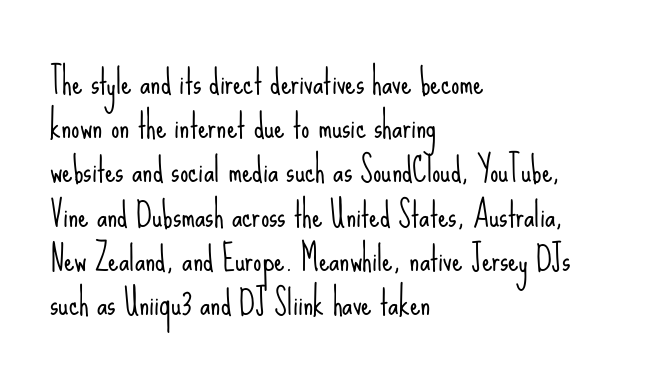
The image shows 33 px light, condensed sans-serif type, upright; set left-aligned, normal line spacing (1.34x), normal letter spacing, not underlined; low stroke contrast and a small x-height.
